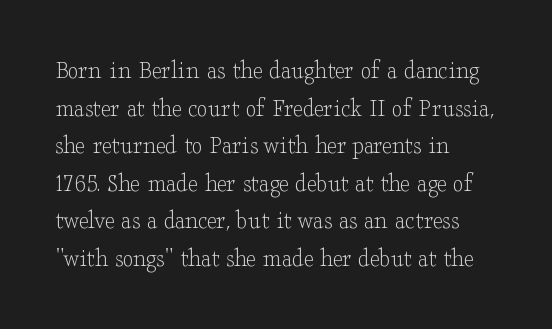
Q: Is the text bold? A: No.
Q: Is the text italic (slanted)? A: No, it is upright.
Q: Is the text underlined? A: No.
Q: How is the paragraph aligned? A: Left-aligned.
Q: Is the spacing between letters normal or unusually wide? A: Normal.
Q: Is the spacing between lines tight, normal or loose? A: Normal.
